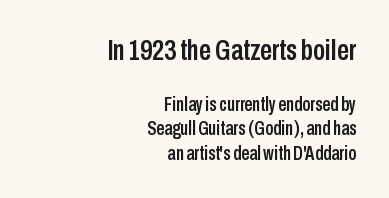
The image shows 30 px condensed sans-serif type, upright; set right-aligned, line spacing 1.21x, normal letter spacing, not underlined; the first (top) block is 1.5x larger; low stroke contrast and a medium x-height.
